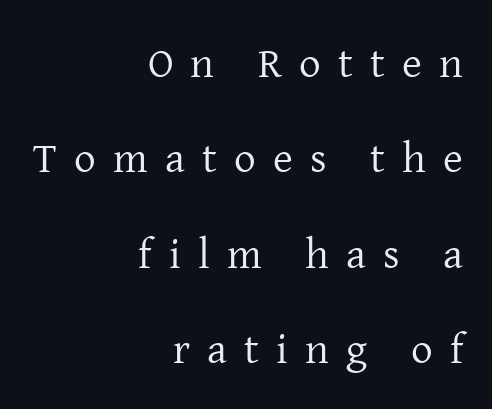
The image shows 43 px regular-weight serif type, upright; set right-aligned, loose line spacing (2.22x), unusually wide letter spacing (+0.4 em), not underlined; low stroke contrast and a medium x-height.
